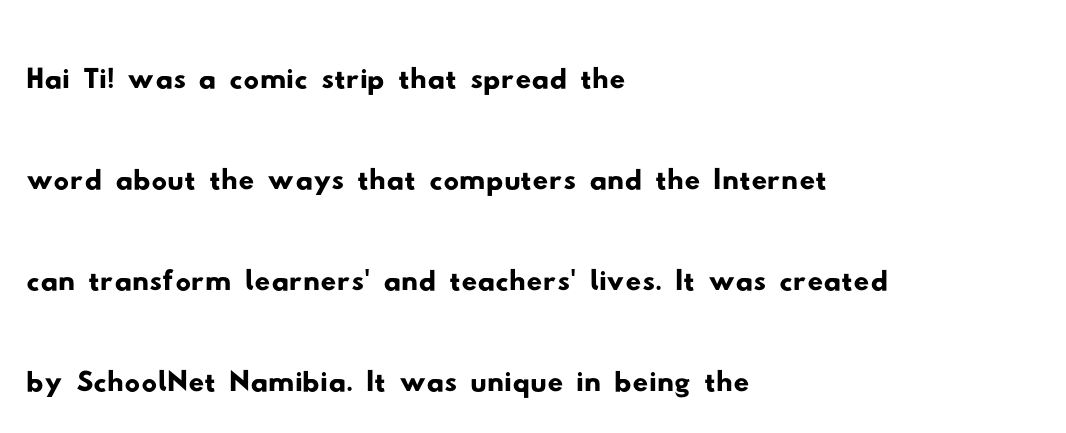
Q: Is the typeface a serif or a sans-serif typeface? A: Sans-serif.
Q: Is the text underlined? A: No.
Q: How is the paragraph aligned? A: Left-aligned.
Q: Is the spacing between letters normal or unusually wide? A: Normal.
Q: Is the spacing between lines tight, normal or loose? A: Normal.
Q: Width (condensed, normal, or wide)? A: Wide.
Q: Stroke contrast? A: Low.
Q: x-height? A: Small.
Q: Monospaced? A: No.
